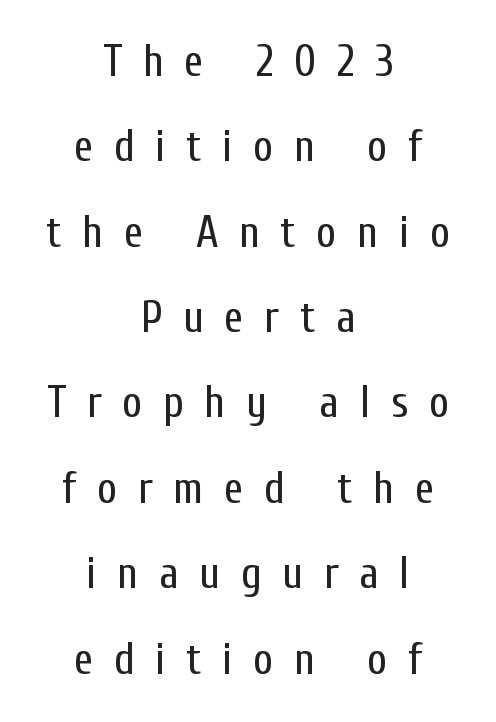
Q: Is the text bold? A: No.
Q: Is the text italic (slanted)? A: No, it is upright.
Q: Is the typeface a serif or a sans-serif typeface? A: Sans-serif.
Q: Is the text underlined? A: No.
Q: How is the paragraph aligned? A: Centered.
Q: Is the spacing between letters normal or unusually wide? A: Unusually wide.
Q: Is the spacing between lines tight, normal or loose? A: Loose.
Q: Width (condensed, normal, or wide)? A: Condensed.
Q: Stroke contrast? A: Low.
Q: x-height? A: Medium.
Q: Monospaced? A: No.
